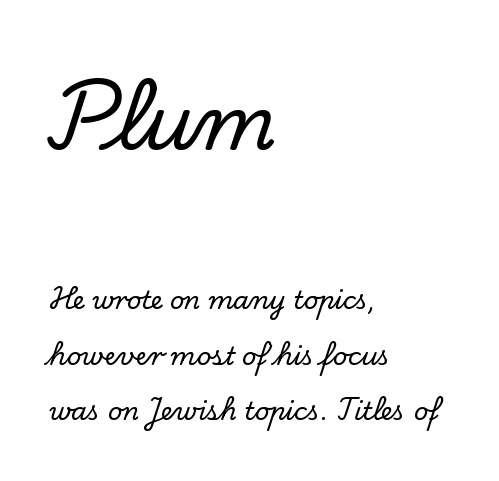
The image shows 75 px serif type; set left-aligned, loose line spacing (2.22x), normal letter spacing, not underlined; the first (top) block is 3.0x larger; low stroke contrast and a small x-height.
